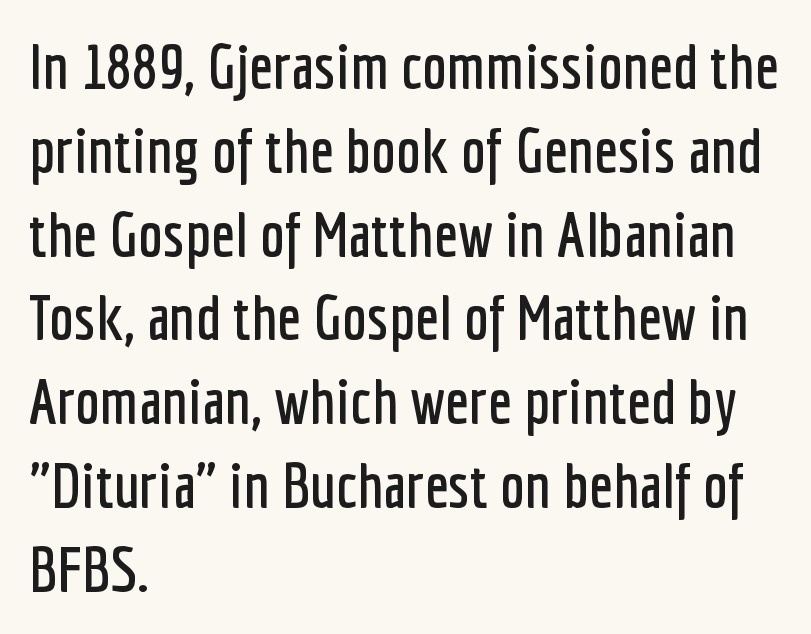
Q: Is the text italic (slanted)? A: No, it is upright.
Q: Is the typeface a serif or a sans-serif typeface? A: Sans-serif.
Q: Is the text underlined? A: No.
Q: How is the paragraph aligned? A: Left-aligned.
Q: Is the spacing between letters normal or unusually wide? A: Normal.
Q: Is the spacing between lines tight, normal or loose? A: Normal.
Q: Width (condensed, normal, or wide)? A: Condensed.
Q: Stroke contrast? A: Low.
Q: x-height? A: Medium.
Q: Monospaced? A: No.
